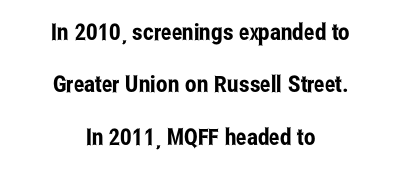
Nothing unusual about the tracking: characters are spaced as the font intends. Is there much room between lines? Yes — plenty of vertical air separates them. Ordinary non-slanted type is in use. Centered paragraph, ragged on both sides. Glance below the letters and you will spot only blank space.
